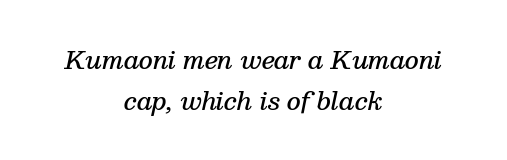
{"italic": "yes", "lean": "right", "slant_degrees": 13, "bold": "semi", "underline": "no", "align": "center", "line_spacing": "normal", "line_spacing_ratio": 1.7, "letter_spacing": "normal", "letter_spacing_em": 0.0, "glyph_px": 24}
